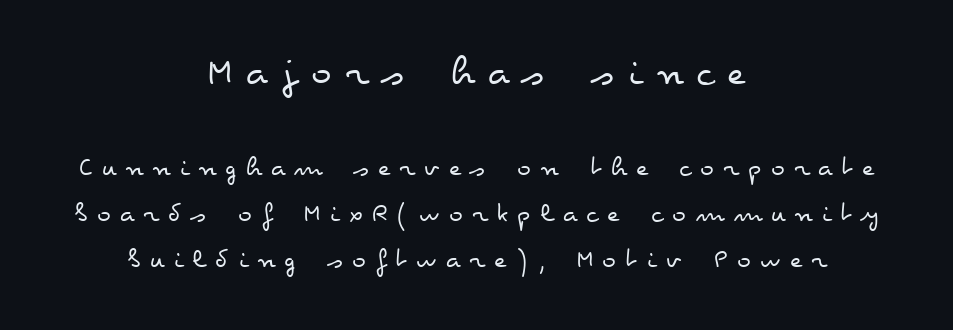
Does the leading feel generous? No, just average. Unbolded letterforms with no extra heft. A roman cut, with each character standing at attention. Here the glyphs are tracked loosely, breaking word shapes into spaced letters. Typeset on center — no edge is straight. Does the bottom block carry the larger type? No, the top block does.
